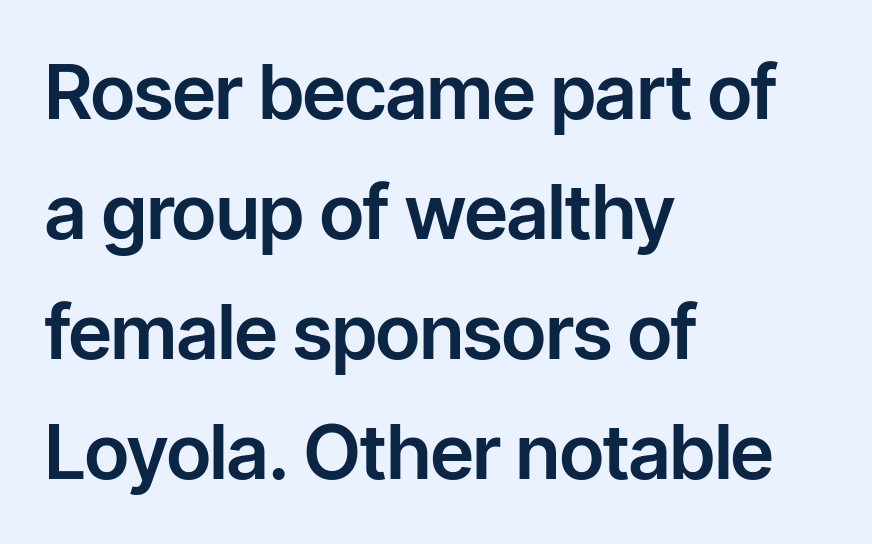
The horizontal fit of the characters is conventional and even. Reading down the column, the eye jumps a familiar distance to each next line. These lines are composed in type without serifs. Note the varied advance widths — an 'i' is clearly narrower than an 'm'. Alignment: flush left. When letters stand straight like this, we call the style roman or upright.
